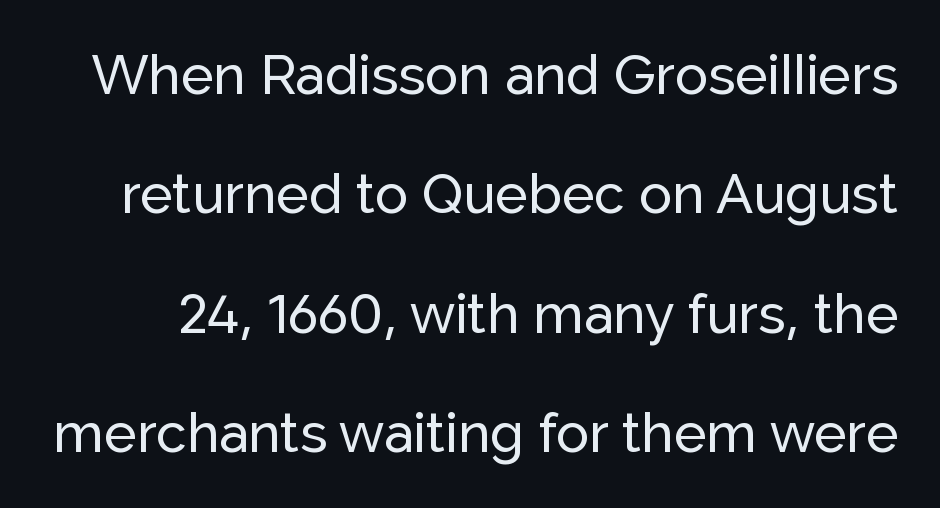
{"serif": "no", "italic": "no", "width": "normal", "stroke_contrast": "low", "x_height": "medium", "monospaced": "no", "underline": "no", "line_spacing": "loose", "line_spacing_ratio": 2.17, "letter_spacing": "normal", "letter_spacing_em": 0.0, "glyph_px": 55}
